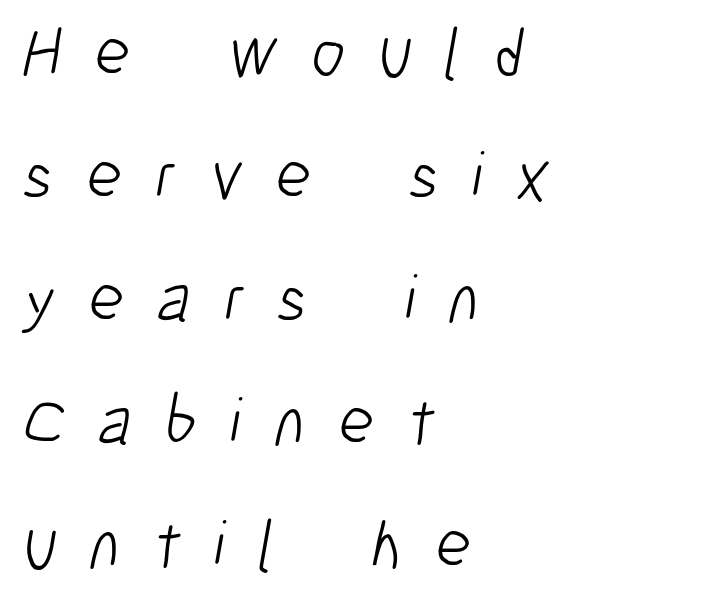
I'd call this a sans setting — the letters go barefoot. Here the glyphs are tracked loosely, breaking word shapes into spaced letters. Stems and bowls with no extra thickness — not bold. Has an underline been added? It has not. You could not count columns in this text — the font is proportionally spaced.
